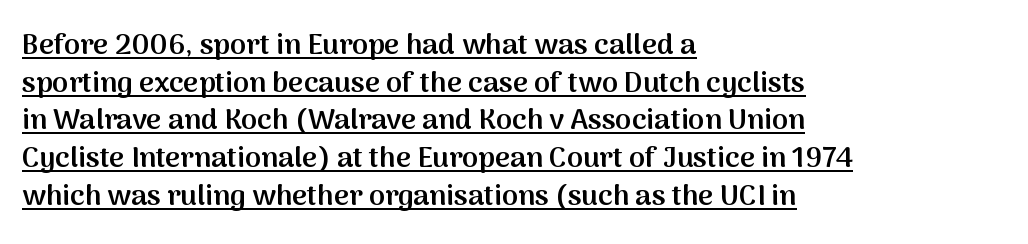
{"serif": "no", "italic": "no", "bold": "semi", "weight": "semibold", "width": "normal", "stroke_contrast": "medium", "x_height": "medium", "monospaced": "no", "underline": "yes", "align": "left", "line_spacing": "normal", "line_spacing_ratio": 1.3, "letter_spacing": "normal", "letter_spacing_em": 0.0, "glyph_px": 29}
